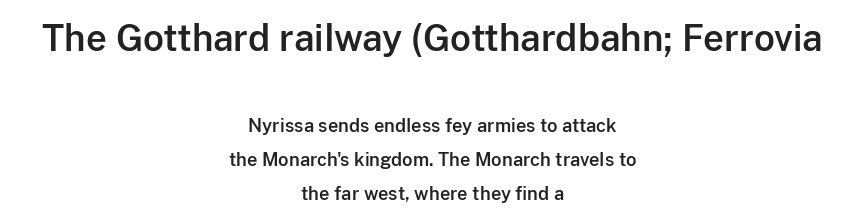
Q: Is the text italic (slanted)? A: No, it is upright.
Q: Is the typeface a serif or a sans-serif typeface? A: Sans-serif.
Q: Is the text underlined? A: No.
Q: How is the paragraph aligned? A: Centered.
Q: Is the spacing between letters normal or unusually wide? A: Normal.
Q: Is the spacing between lines tight, normal or loose? A: Loose.
Q: Which block of text is set in a larger size, the first (top) or the second (bottom)? A: The first (top) one.
Q: Width (condensed, normal, or wide)? A: Normal.
Q: Stroke contrast? A: Low.
Q: x-height? A: Medium.
Q: Monospaced? A: No.
